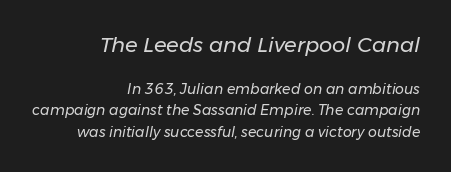
{"italic": "yes", "lean": "right", "slant_degrees": 11, "bold": "no", "underline": "no", "align": "right", "line_spacing": "normal", "line_spacing_ratio": 1.53, "letter_spacing": "normal", "letter_spacing_em": 0.0, "larger_block": "first", "size_ratio": 1.5, "glyph_px": 21}
